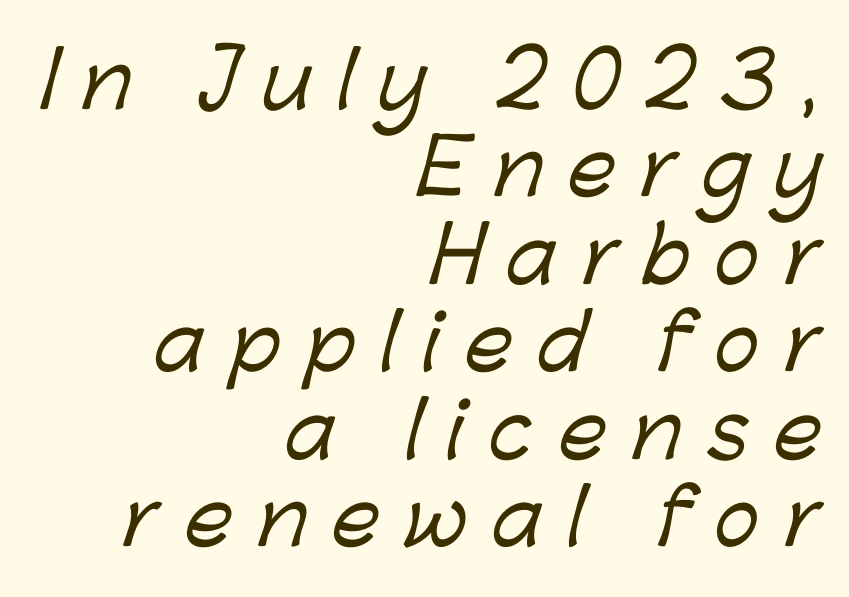
The image shows 76 px sans-serif type; set right-aligned, tight line spacing (1.15x), unusually wide letter spacing (+0.33 em), not underlined; low stroke contrast and a medium x-height.
